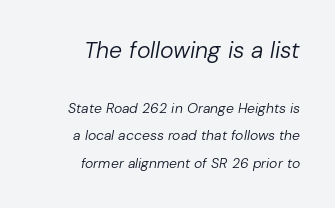
{"italic": "yes", "lean": "right", "slant_degrees": 10, "bold": "no", "underline": "no", "align": "right", "line_spacing": "loose", "line_spacing_ratio": 1.97, "letter_spacing": "normal", "letter_spacing_em": 0.0, "larger_block": "first", "size_ratio": 1.64, "glyph_px": 23}
